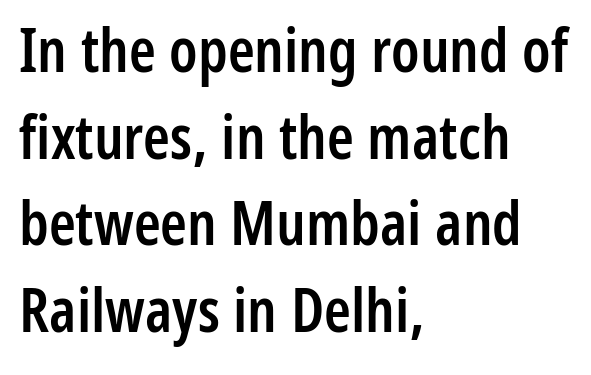
Q: Is the text bold? A: Semi-bold.
Q: Is the text italic (slanted)? A: No, it is upright.
Q: Is the typeface a serif or a sans-serif typeface? A: Sans-serif.
Q: Is the text underlined? A: No.
Q: How is the paragraph aligned? A: Left-aligned.
Q: Is the spacing between letters normal or unusually wide? A: Normal.
Q: Is the spacing between lines tight, normal or loose? A: Normal.
Q: Width (condensed, normal, or wide)? A: Condensed.
Q: Stroke contrast? A: Low.
Q: x-height? A: Medium.
Q: Monospaced? A: No.
